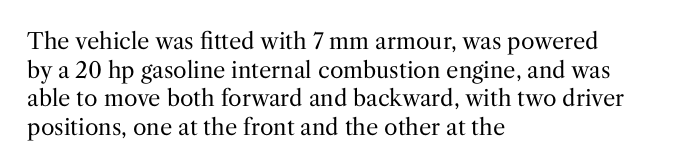
{"italic": "no", "bold": "no", "underline": "no", "align": "left", "line_spacing": "normal", "line_spacing_ratio": 1.3, "letter_spacing": "normal", "letter_spacing_em": 0.0, "glyph_px": 22}
